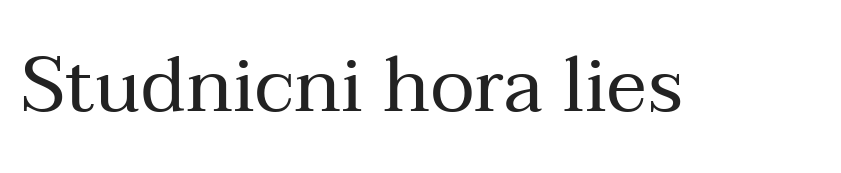
The image shows 76 px regular-weight serif type, upright; set normal letter spacing, not underlined; medium stroke contrast and a medium x-height.
